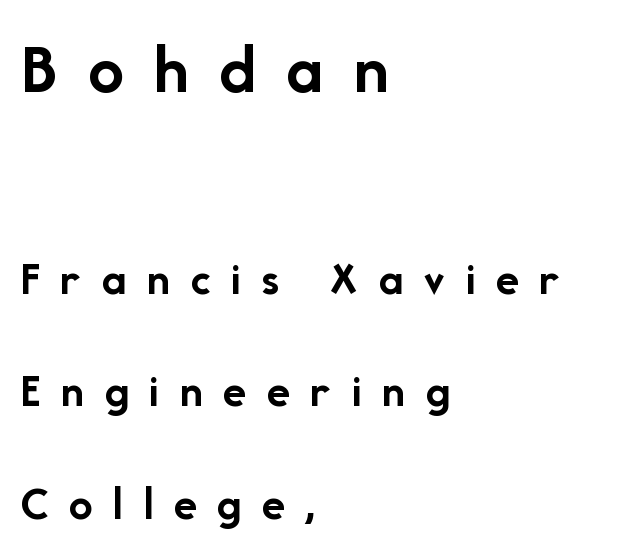
{"serif": "no", "italic": "no", "bold": "yes", "weight": "semibold", "width": "normal", "stroke_contrast": "low", "x_height": "medium", "monospaced": "no", "underline": "no", "align": "left", "line_spacing": "loose", "line_spacing_ratio": 2.34, "letter_spacing": "wide", "letter_spacing_em": 0.42, "larger_block": "first", "size_ratio": 1.5, "glyph_px": 72}
